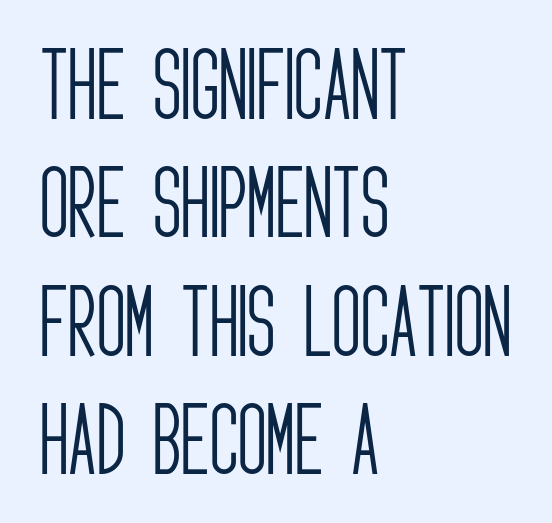
{"serif": "no", "italic": "no", "bold": "no", "weight": "light", "width": "condensed", "stroke_contrast": "low", "x_height": "large", "monospaced": "no", "underline": "no", "align": "left", "line_spacing": "normal", "line_spacing_ratio": 1.5, "letter_spacing": "normal", "letter_spacing_em": 0.0, "glyph_px": 79}
